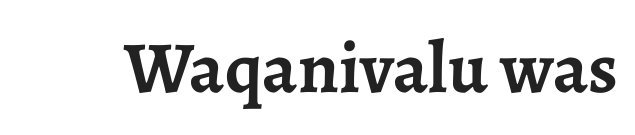
The image shows 73 px semibold serif type, upright; set normal letter spacing, not underlined; low stroke contrast and a medium x-height.
